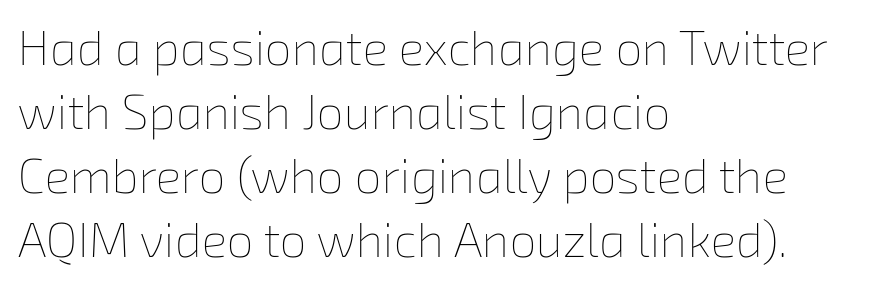
Q: Is the text bold? A: No.
Q: Is the text underlined? A: No.
Q: How is the paragraph aligned? A: Left-aligned.
Q: Is the spacing between letters normal or unusually wide? A: Normal.
Q: Is the spacing between lines tight, normal or loose? A: Normal.
Q: Width (condensed, normal, or wide)? A: Normal.
Q: Stroke contrast? A: Low.
Q: x-height? A: Medium.
Q: Monospaced? A: No.
